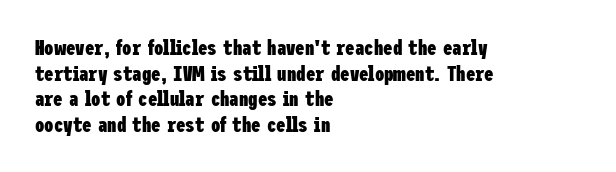
The image shows 21 px bold type, upright; set left-aligned, line spacing 1.22x, normal letter spacing, not underlined.
